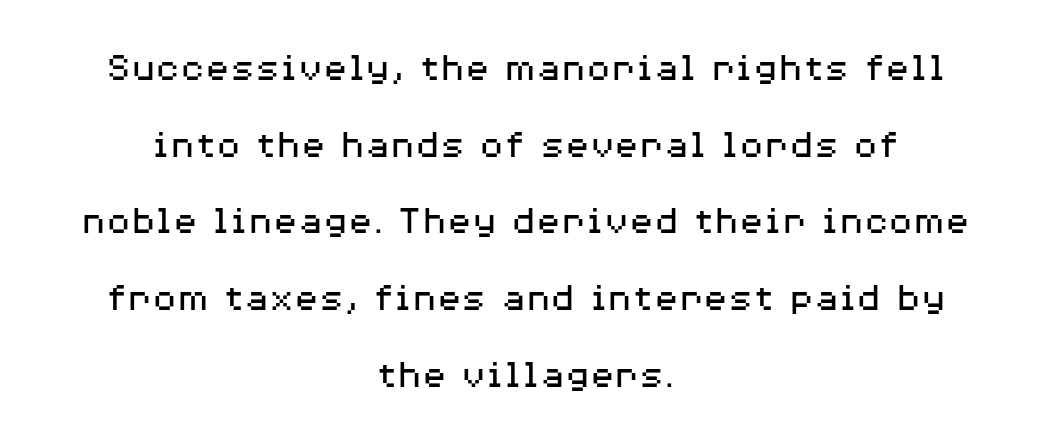
The image shows 41 px regular-weight, wide sans-serif type, upright; set centered, line spacing 1.87x, normal letter spacing, not underlined; medium stroke contrast and a medium x-height.
